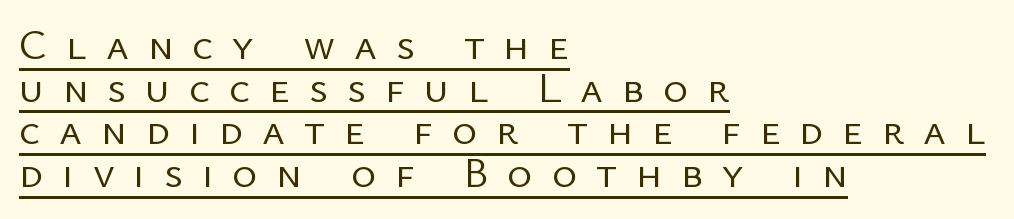
Looks like regular typesetting: each glyph gets only the width it needs. No feet cap the strokes, marking this as sans-serif type. Each line of the rendering has a horizontal stroke beneath the glyphs. These lines were composed using upright roman letters.
